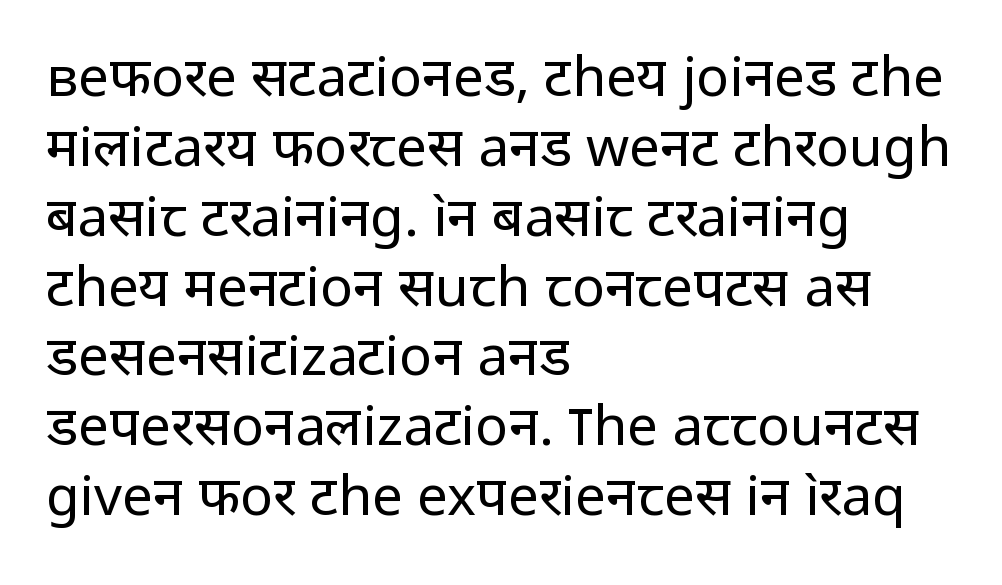
Q: Is the text bold? A: No.
Q: Is the text italic (slanted)? A: No, it is upright.
Q: Is the typeface a serif or a sans-serif typeface? A: Sans-serif.
Q: Is the text underlined? A: No.
Q: How is the paragraph aligned? A: Left-aligned.
Q: Is the spacing between letters normal or unusually wide? A: Normal.
Q: Is the spacing between lines tight, normal or loose? A: Normal.
Q: Width (condensed, normal, or wide)? A: Normal.
Q: Stroke contrast? A: Low.
Q: x-height? A: Medium.
Q: Monospaced? A: No.
